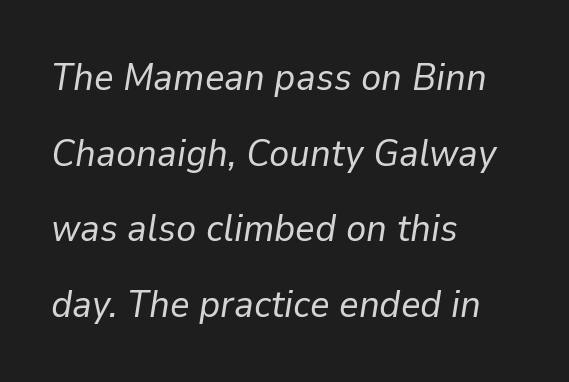
Q: Is the text bold? A: No.
Q: Is the text italic (slanted)? A: Yes, it leans right by about 9 degrees.
Q: Is the text underlined? A: No.
Q: How is the paragraph aligned? A: Left-aligned.
Q: Is the spacing between letters normal or unusually wide? A: Normal.
Q: Is the spacing between lines tight, normal or loose? A: Loose.
Q: Width (condensed, normal, or wide)? A: Normal.
Q: Stroke contrast? A: Low.
Q: x-height? A: Medium.
Q: Monospaced? A: No.
